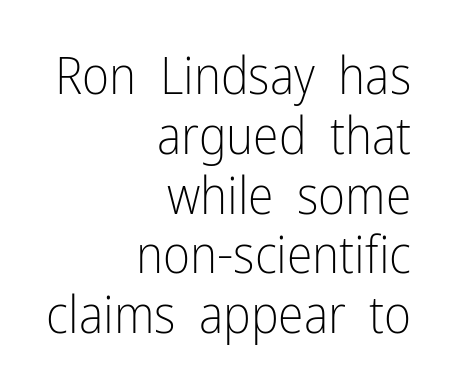
The image shows 52 px light, condensed sans-serif type, upright; set right-aligned, tight line spacing (1.15x), normal letter spacing, not underlined; low stroke contrast and a medium x-height.
